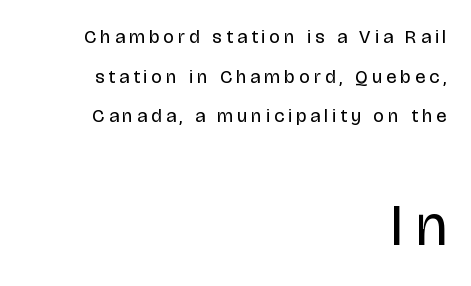
The image shows 58 px regular-weight, condensed sans-serif type, upright; set right-aligned, loose line spacing (2.09x), unusually wide letter spacing (+0.23 em), not underlined; the second (bottom) block is 3.05x larger; low stroke contrast and a large x-height.
